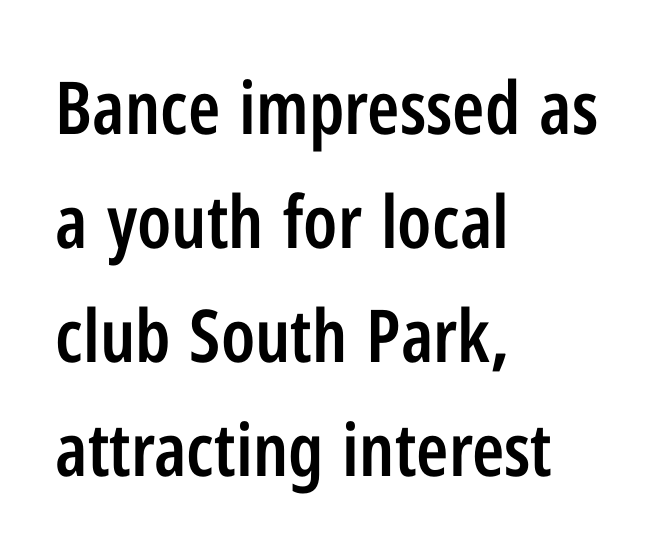
Q: Is the text bold? A: Semi-bold.
Q: Is the text italic (slanted)? A: No, it is upright.
Q: Is the typeface a serif or a sans-serif typeface? A: Sans-serif.
Q: Is the text underlined? A: No.
Q: How is the paragraph aligned? A: Left-aligned.
Q: Is the spacing between letters normal or unusually wide? A: Normal.
Q: Is the spacing between lines tight, normal or loose? A: Normal.
Q: Width (condensed, normal, or wide)? A: Condensed.
Q: Stroke contrast? A: Low.
Q: x-height? A: Medium.
Q: Monospaced? A: No.
